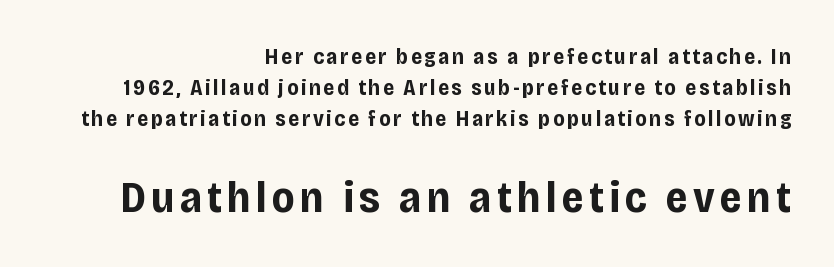
Ascenders rise straight up at ninety degrees. Notice how descenders clear the ascenders below comfortably — that's standard leading. Size hierarchy here favors the trailing block over the leading one. Clear beneath every line of the passage. Where is the straight margin? On the right.
